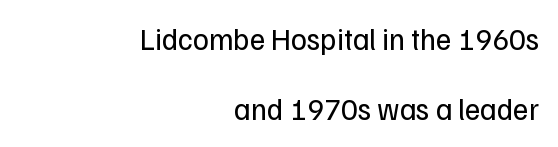
Each word holds together tightly as a unit, with standard inter-letter gaps. Right-aligned paragraph, ragged on the left. Observe the absence of serifs on each vertical stroke in this sample. The area under the type is left untouched.
